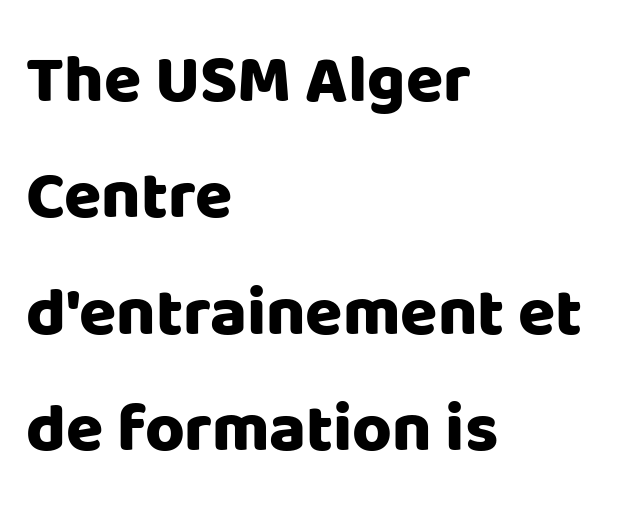
Heft: maximum for text — a bold. Here the designer chose a conventional face with non-uniform glyph widths. Compared with a centered layout, this one pins lines to the left instead. The passage shown is not underscored anywhere.
